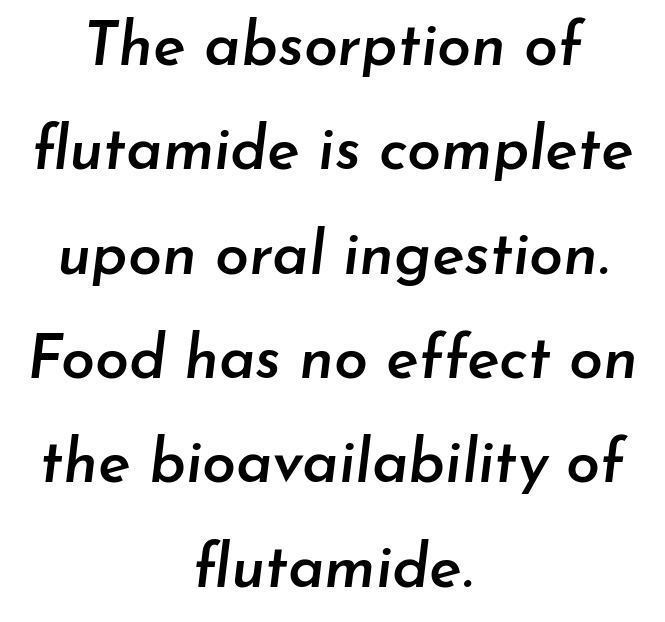
Q: Is the text bold? A: Semi-bold.
Q: Is the text italic (slanted)? A: Yes, it leans right by about 7 degrees.
Q: Is the text underlined? A: No.
Q: How is the paragraph aligned? A: Centered.
Q: Is the spacing between letters normal or unusually wide? A: Normal.
Q: Width (condensed, normal, or wide)? A: Normal.
Q: Stroke contrast? A: Low.
Q: x-height? A: Small.
Q: Monospaced? A: No.
